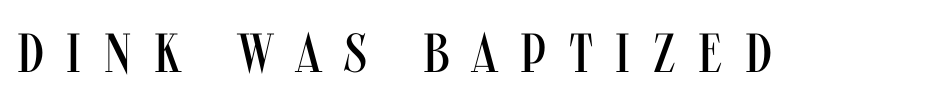
The image shows 55 px regular-weight, condensed sans-serif type, upright; set unusually wide letter spacing (+0.41 em), not underlined; medium stroke contrast and a large x-height.
